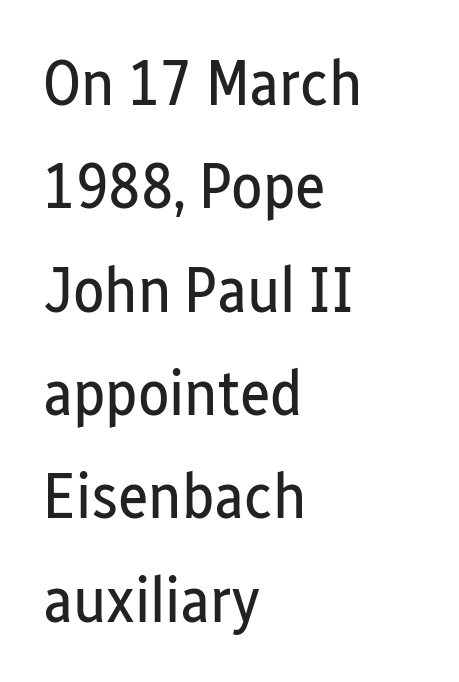
Q: Is the text bold? A: No.
Q: Is the text italic (slanted)? A: No, it is upright.
Q: Is the typeface a serif or a sans-serif typeface? A: Sans-serif.
Q: Is the text underlined? A: No.
Q: How is the paragraph aligned? A: Left-aligned.
Q: Is the spacing between letters normal or unusually wide? A: Normal.
Q: Is the spacing between lines tight, normal or loose? A: Normal.
Q: Width (condensed, normal, or wide)? A: Condensed.
Q: Stroke contrast? A: Low.
Q: x-height? A: Medium.
Q: Monospaced? A: No.
